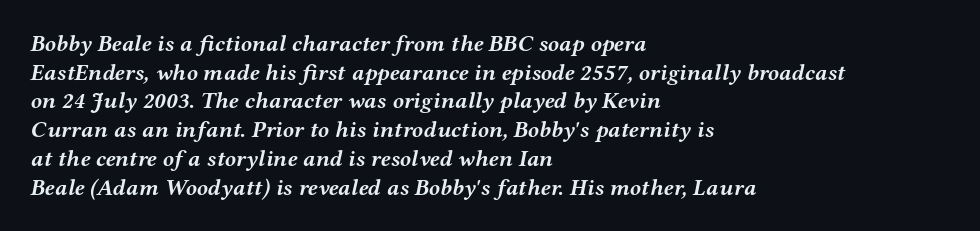
The image shows 23 px bold type, italic (leaning right); set left-aligned, normal line spacing (1.25x), normal letter spacing, not underlined.
